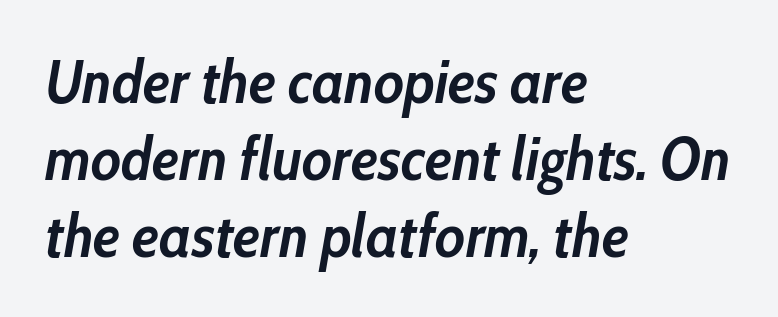
The image shows 60 px semibold, condensed type, italic (leaning right); set left-aligned, normal line spacing (1.28x), normal letter spacing, not underlined; low stroke contrast and a medium x-height.
